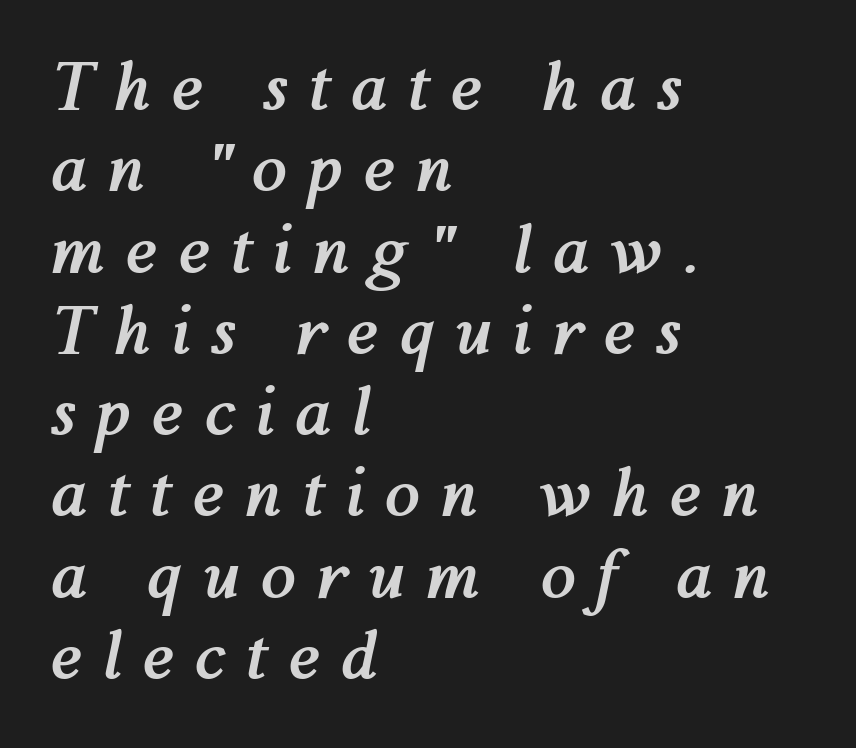
{"italic": "yes", "lean": "right", "slant_degrees": 12, "bold": "yes", "weight": "semibold", "width": "normal", "stroke_contrast": "medium", "x_height": "medium", "monospaced": "no", "underline": "no", "align": "left", "line_spacing": "normal", "line_spacing_ratio": 1.27, "letter_spacing": "wide", "letter_spacing_em": 0.32, "glyph_px": 64}
